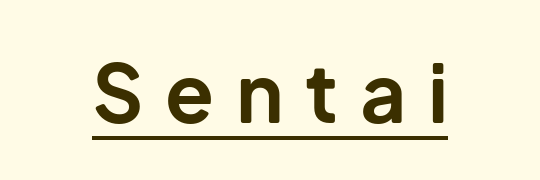
{"serif": "no", "italic": "no", "bold": "yes", "weight": "bold", "width": "normal", "stroke_contrast": "low", "x_height": "medium", "monospaced": "no", "underline": "yes", "letter_spacing": "wide", "letter_spacing_em": 0.27, "glyph_px": 80}
